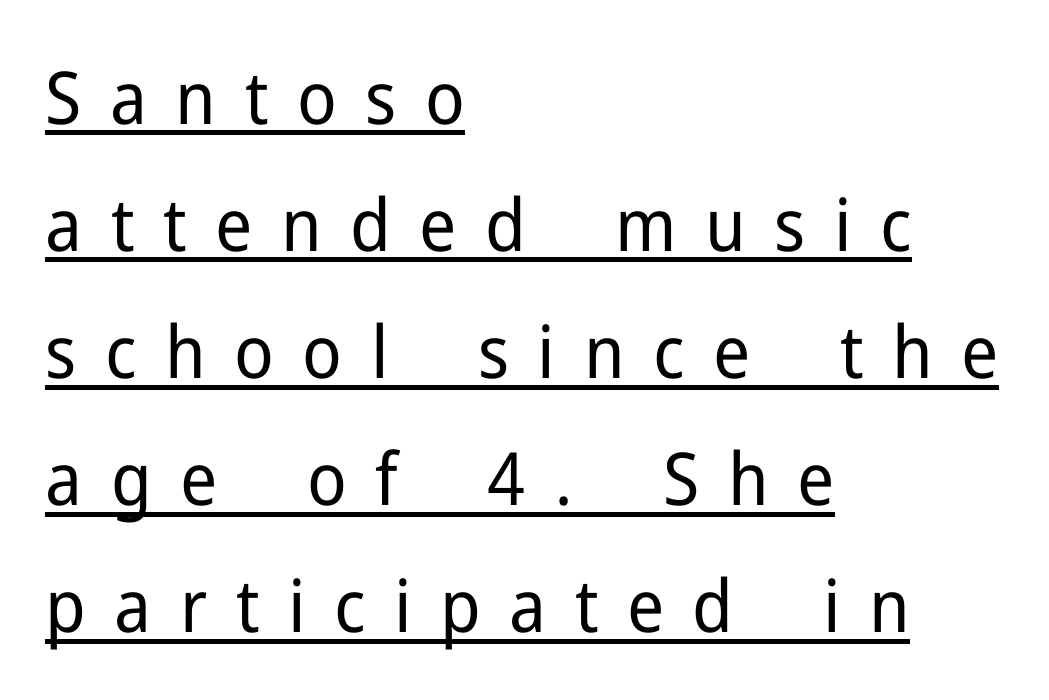
Q: Is the text bold? A: No.
Q: Is the text italic (slanted)? A: No, it is upright.
Q: Is the typeface a serif or a sans-serif typeface? A: Sans-serif.
Q: Is the text underlined? A: Yes.
Q: How is the paragraph aligned? A: Left-aligned.
Q: Is the spacing between letters normal or unusually wide? A: Unusually wide.
Q: Width (condensed, normal, or wide)? A: Normal.
Q: Stroke contrast? A: Low.
Q: x-height? A: Medium.
Q: Monospaced? A: No.
